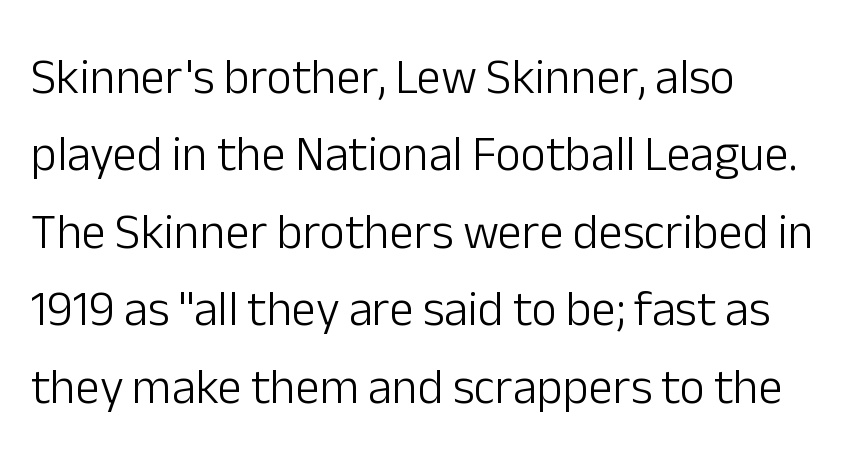
The image shows 49 px light sans-serif type, upright; set left-aligned, normal line spacing (1.58x), normal letter spacing, not underlined; low stroke contrast and a medium x-height.
